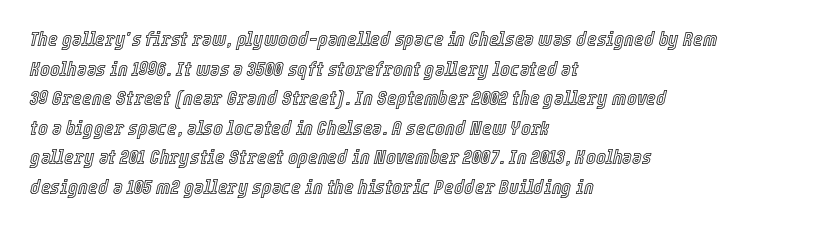
The image shows 21 px text type, italic (leaning right); set left-aligned, normal line spacing (1.41x), normal letter spacing, not underlined.
